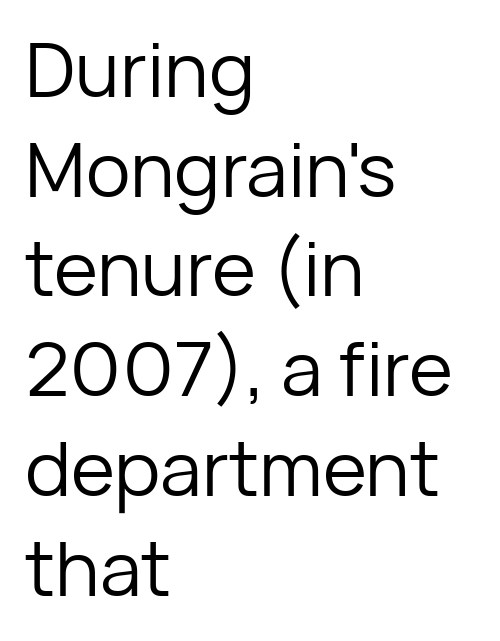
Q: Is the text bold? A: No.
Q: Is the text italic (slanted)? A: No, it is upright.
Q: Is the typeface a serif or a sans-serif typeface? A: Sans-serif.
Q: Is the text underlined? A: No.
Q: How is the paragraph aligned? A: Left-aligned.
Q: Is the spacing between letters normal or unusually wide? A: Normal.
Q: Is the spacing between lines tight, normal or loose? A: Normal.
Q: Width (condensed, normal, or wide)? A: Normal.
Q: Stroke contrast? A: Low.
Q: x-height? A: Medium.
Q: Monospaced? A: No.
